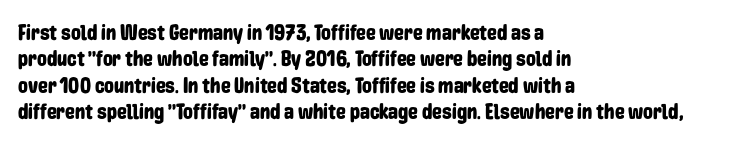
Q: Is the text italic (slanted)? A: No, it is upright.
Q: Is the text underlined? A: No.
Q: How is the paragraph aligned? A: Left-aligned.
Q: Is the spacing between letters normal or unusually wide? A: Normal.
